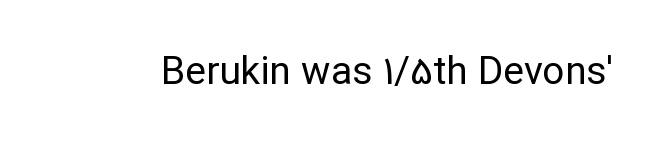
The image shows 39 px regular-weight sans-serif type, upright; set normal letter spacing, not underlined; low stroke contrast and a medium x-height.
